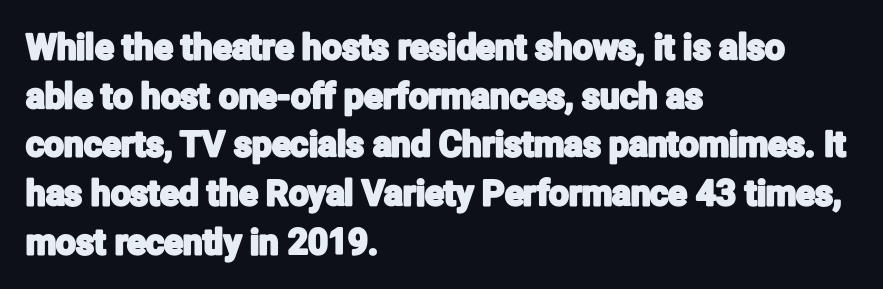
The image shows 35 px condensed sans-serif type, upright; set left-aligned, normal line spacing (1.39x), normal letter spacing, not underlined; low stroke contrast and a medium x-height.
